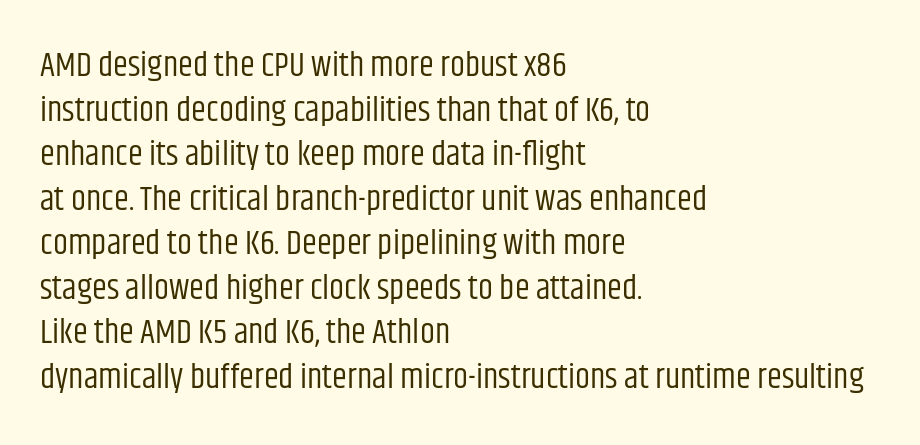
The image shows 34 px regular-weight, condensed sans-serif type, upright; set left-aligned, normal line spacing (1.31x), normal letter spacing, not underlined; low stroke contrast and a large x-height.
